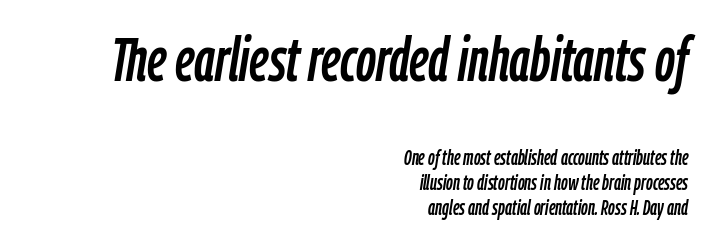
{"italic": "yes", "lean": "right", "slant_degrees": 9, "width": "condensed", "stroke_contrast": "low", "x_height": "medium", "monospaced": "no", "underline": "no", "align": "right", "line_spacing_ratio": 1.2, "letter_spacing": "normal", "letter_spacing_em": 0.0, "larger_block": "first", "size_ratio": 2.95, "glyph_px": 62}
